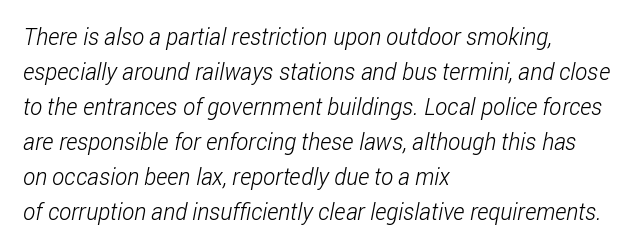
Q: Is the text bold? A: No.
Q: Is the text underlined? A: No.
Q: How is the paragraph aligned? A: Left-aligned.
Q: Is the spacing between letters normal or unusually wide? A: Normal.
Q: Is the spacing between lines tight, normal or loose? A: Normal.
